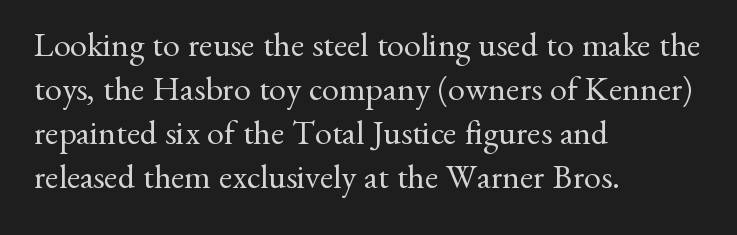
{"serif": "yes", "italic": "no", "bold": "no", "weight": "regular", "width": "normal", "stroke_contrast": "medium", "x_height": "small", "monospaced": "no", "underline": "no", "align": "left", "line_spacing": "normal", "line_spacing_ratio": 1.29, "letter_spacing": "normal", "letter_spacing_em": 0.0, "glyph_px": 34}
